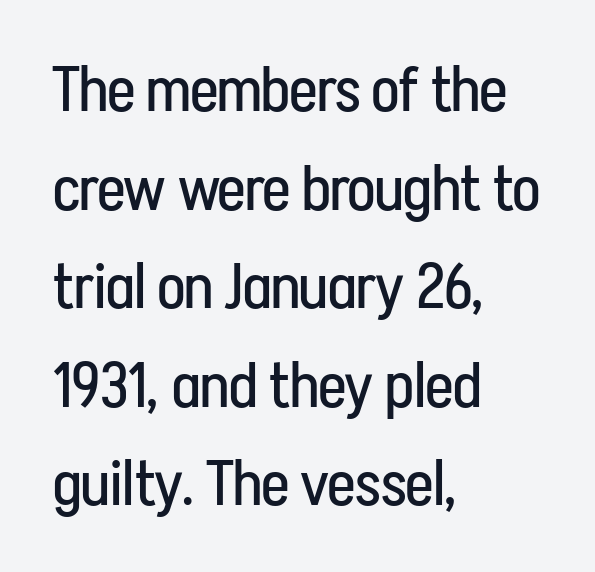
Q: Is the text bold? A: No.
Q: Is the text italic (slanted)? A: No, it is upright.
Q: Is the typeface a serif or a sans-serif typeface? A: Sans-serif.
Q: Is the text underlined? A: No.
Q: How is the paragraph aligned? A: Left-aligned.
Q: Is the spacing between letters normal or unusually wide? A: Normal.
Q: Is the spacing between lines tight, normal or loose? A: Normal.
Q: Width (condensed, normal, or wide)? A: Condensed.
Q: Stroke contrast? A: Low.
Q: x-height? A: Medium.
Q: Monospaced? A: No.
